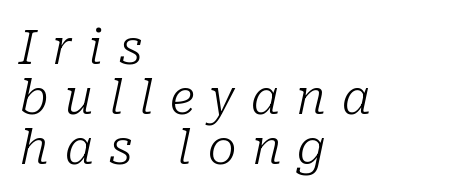
The image shows 48 px light serif type, italic (leaning right); set left-aligned, tight line spacing (1.04x), unusually wide letter spacing (+0.33 em), not underlined; low stroke contrast and a medium x-height.
